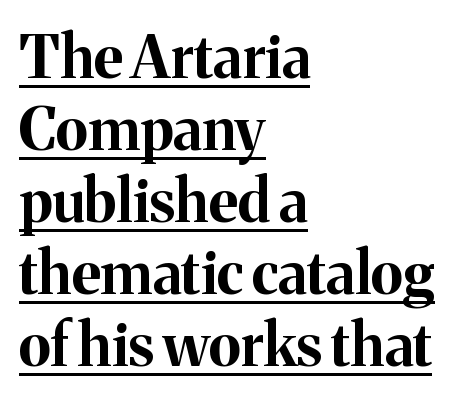
Q: Is the text bold? A: Yes.
Q: Is the text italic (slanted)? A: No, it is upright.
Q: Is the typeface a serif or a sans-serif typeface? A: Serif.
Q: Is the text underlined? A: Yes.
Q: How is the paragraph aligned? A: Left-aligned.
Q: Is the spacing between letters normal or unusually wide? A: Normal.
Q: Width (condensed, normal, or wide)? A: Normal.
Q: Stroke contrast? A: Medium.
Q: x-height? A: Medium.
Q: Monospaced? A: No.
